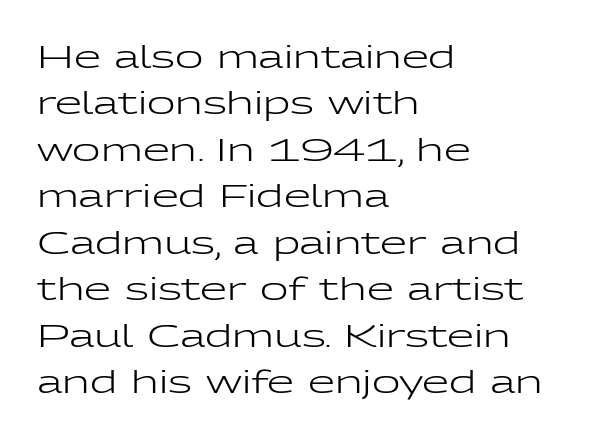
Style check: upright. Letter spacing: default. No letter is thick-stroked: the sample isn't bold. The rag falls on the right side of this text block. Varying glyph widths throughout — classic text-font behaviour.
